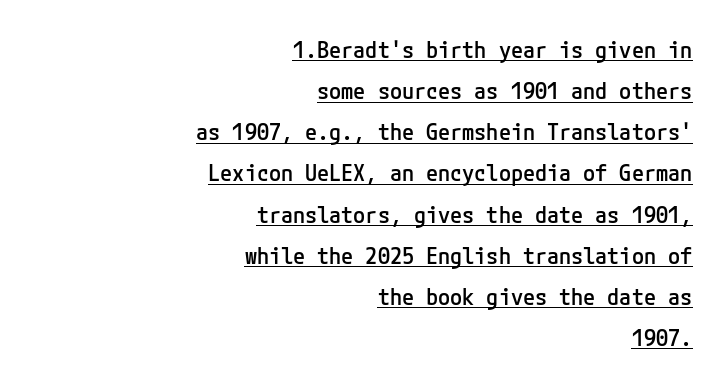
{"italic": "no", "bold": "semi", "underline": "yes", "align": "right", "line_spacing_ratio": 1.87, "letter_spacing": "normal", "letter_spacing_em": 0.0, "glyph_px": 22}
